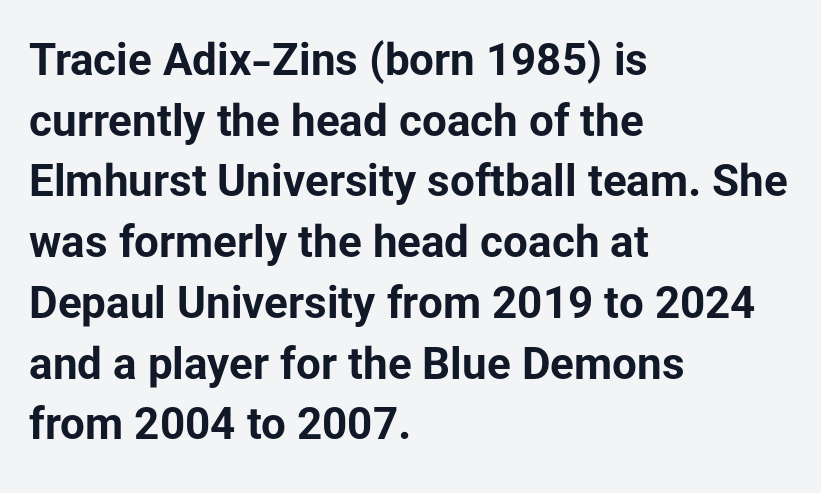
Compared with an ordinary text face, these strokes are far heavier — a full bold. This rendering employs a face without finishing strokes, i.e., a sans-serif. Baseline-to-baseline distance is the conventional proportion of letter height. Is the letter spacing exaggerated? No — it looks like the ordinary default. The ragged edge is on the right, which tells us the setting is flush left.
